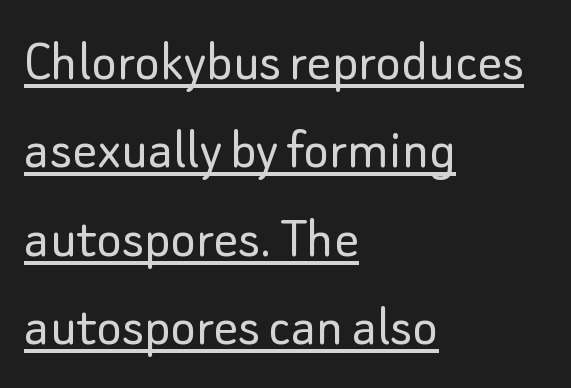
Q: Is the text bold? A: No.
Q: Is the text italic (slanted)? A: No, it is upright.
Q: Is the typeface a serif or a sans-serif typeface? A: Sans-serif.
Q: Is the text underlined? A: Yes.
Q: How is the paragraph aligned? A: Left-aligned.
Q: Is the spacing between letters normal or unusually wide? A: Normal.
Q: Is the spacing between lines tight, normal or loose? A: Normal.
Q: Width (condensed, normal, or wide)? A: Normal.
Q: Stroke contrast? A: Low.
Q: x-height? A: Small.
Q: Monospaced? A: No.
